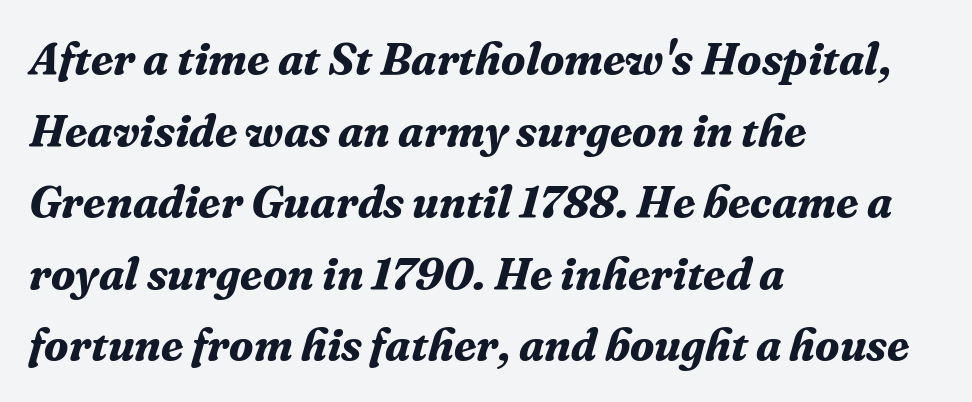
{"serif": "yes", "italic": "yes", "lean": "right", "slant_degrees": 16, "bold": "yes", "weight": "bold", "width": "normal", "stroke_contrast": "medium", "x_height": "medium", "monospaced": "no", "underline": "no", "align": "left", "line_spacing": "normal", "line_spacing_ratio": 1.59, "letter_spacing": "normal", "letter_spacing_em": 0.0, "glyph_px": 45}
